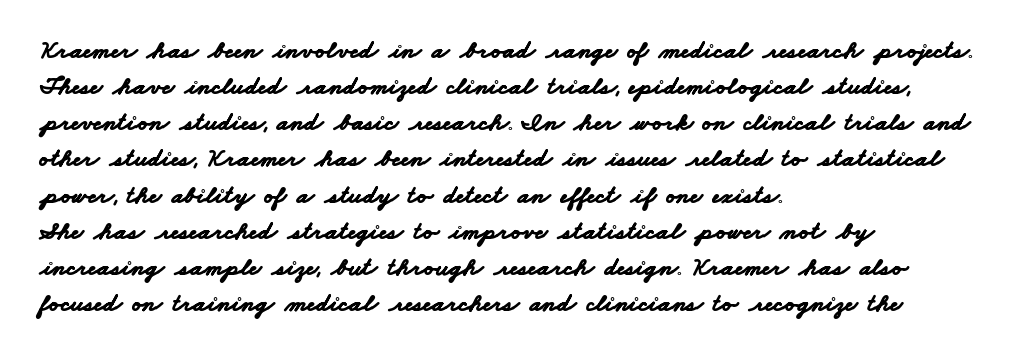
{"bold": "yes", "underline": "no", "align": "left", "line_spacing": "normal", "line_spacing_ratio": 1.39, "letter_spacing": "normal", "letter_spacing_em": 0.0, "glyph_px": 26}
